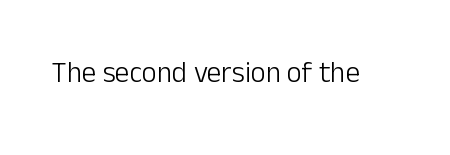
{"serif": "no", "italic": "no", "bold": "no", "weight": "light", "width": "normal", "stroke_contrast": "low", "x_height": "medium", "monospaced": "no", "underline": "no", "letter_spacing": "normal", "letter_spacing_em": 0.0, "glyph_px": 29}
